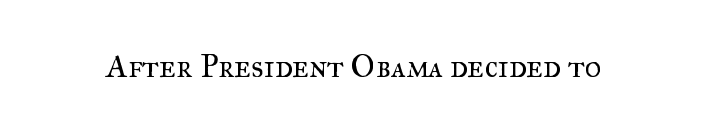
Q: Is the text bold? A: No.
Q: Is the text italic (slanted)? A: No, it is upright.
Q: Is the typeface a serif or a sans-serif typeface? A: Serif.
Q: Is the text underlined? A: No.
Q: Is the spacing between letters normal or unusually wide? A: Normal.
Q: Width (condensed, normal, or wide)? A: Normal.
Q: Stroke contrast? A: Medium.
Q: x-height? A: Small.
Q: Monospaced? A: No.
